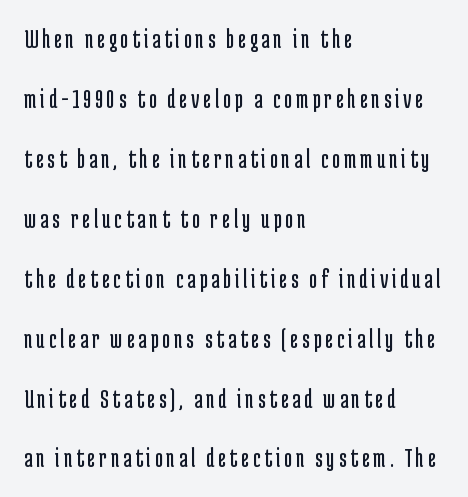
The image shows 28 px regular-weight, condensed sans-serif type, upright; set left-aligned, loose line spacing (2.14x), not underlined; low stroke contrast and a medium x-height.
